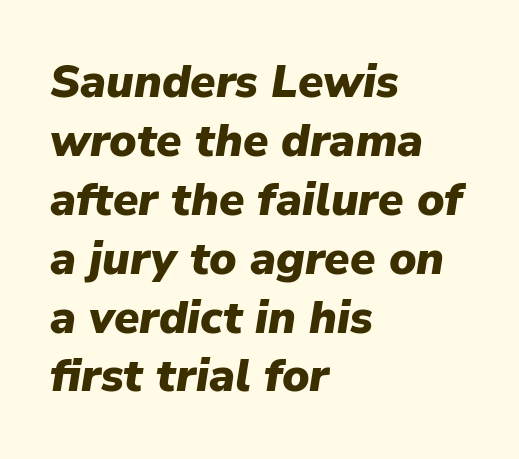
The passage is arranged the way most books set body copy — flush left. Is the type slanted? Yes — the strokes lean at a clear angle. Clear beneath every line of the passage. Is the type bold? Yes — the strokes are clearly thick and heavy.
